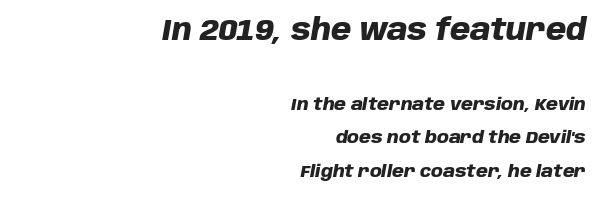
Q: Is the text bold? A: Yes.
Q: Is the text italic (slanted)? A: Yes, it leans right by about 10 degrees.
Q: Is the text underlined? A: No.
Q: How is the paragraph aligned? A: Right-aligned.
Q: Is the spacing between letters normal or unusually wide? A: Normal.
Q: Is the spacing between lines tight, normal or loose? A: Loose.
Q: Which block of text is set in a larger size, the first (top) or the second (bottom)? A: The first (top) one.
Q: Width (condensed, normal, or wide)? A: Normal.
Q: Stroke contrast? A: Low.
Q: x-height? A: Large.
Q: Monospaced? A: No.
